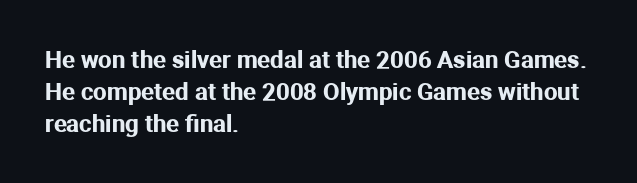
No italicization has been applied; the sample stays upright. The vertical gap from one line to the next is medium. Standard letterfit; no display-style spreading of the glyphs. The passage is arranged the way most books set body copy — flush left. Rule under the text: the space is simply empty.
